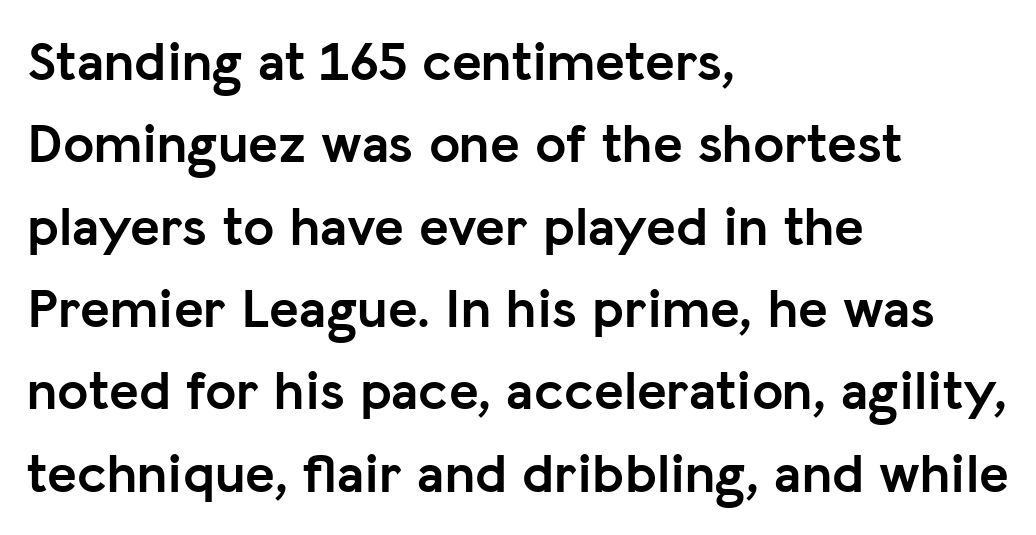
Q: Is the text bold? A: Yes.
Q: Is the text italic (slanted)? A: No, it is upright.
Q: Is the typeface a serif or a sans-serif typeface? A: Sans-serif.
Q: Is the text underlined? A: No.
Q: How is the paragraph aligned? A: Left-aligned.
Q: Is the spacing between letters normal or unusually wide? A: Normal.
Q: Is the spacing between lines tight, normal or loose? A: Normal.
Q: Width (condensed, normal, or wide)? A: Normal.
Q: Stroke contrast? A: Low.
Q: x-height? A: Medium.
Q: Monospaced? A: No.
